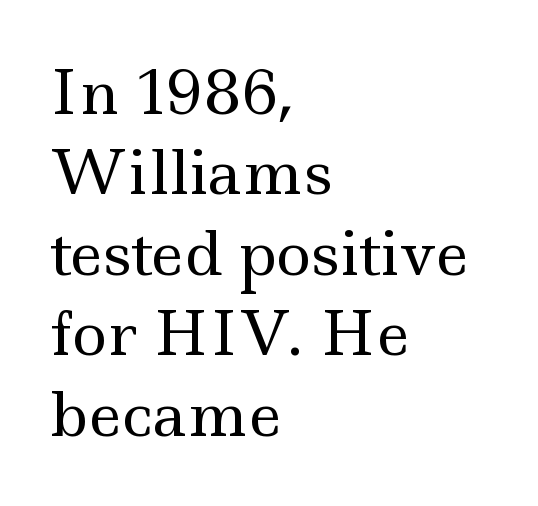
Do the letters lean? They stand straight. Letters have the restrained weight of plain body copy at most. Descenders are the only things crossing below the line. If you drew a ruler down the left edge, every line would touch it.
